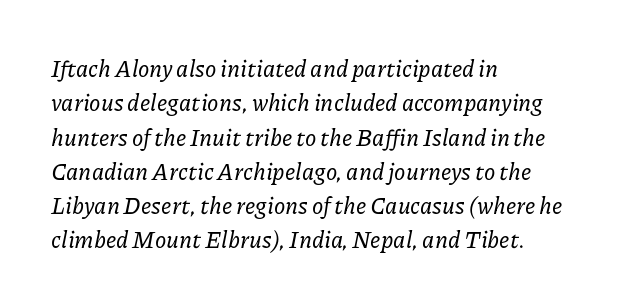
A typesetter would mark this as italic. Notice how the passage keeps a crisp vertical edge on the left only. Whoever set this chose a conventional vertical rhythm. Letter spacing: default. The passage shown is not underscored anywhere.
